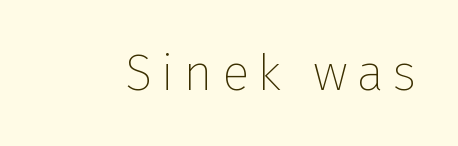
The image shows 51 px thin sans-serif type, upright; set not underlined; low stroke contrast and a medium x-height.
